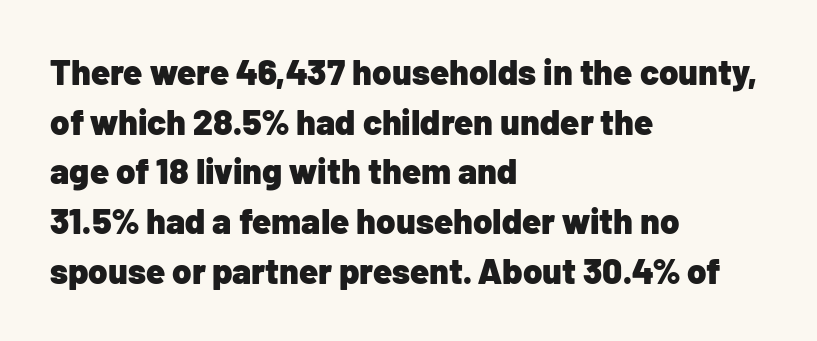
The image shows 35 px heavy sans-serif type, upright; set left-aligned, normal line spacing (1.42x), normal letter spacing, not underlined; low stroke contrast and a medium x-height.
